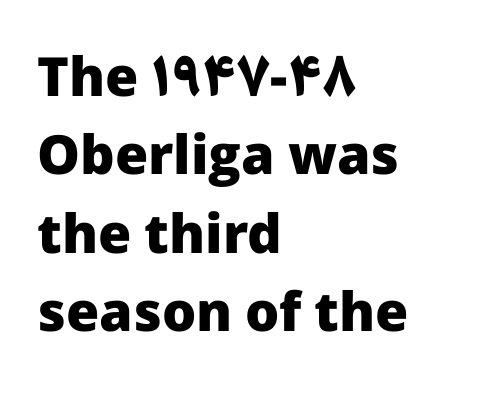
{"serif": "no", "italic": "no", "bold": "yes", "weight": "heavy", "width": "normal", "stroke_contrast": "low", "x_height": "medium", "monospaced": "no", "underline": "no", "align": "left", "line_spacing": "normal", "line_spacing_ratio": 1.45, "letter_spacing": "normal", "letter_spacing_em": 0.0, "glyph_px": 54}
